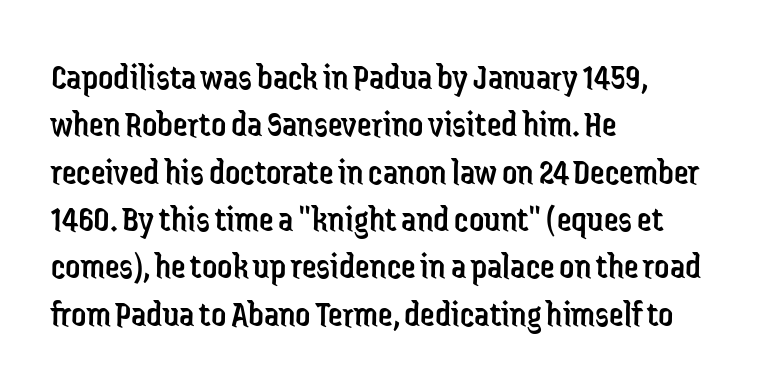
{"serif": "no", "italic": "no", "bold": "no", "weight": "regular", "width": "condensed", "stroke_contrast": "low", "x_height": "medium", "monospaced": "no", "underline": "no", "align": "left", "line_spacing": "normal", "line_spacing_ratio": 1.28, "letter_spacing": "normal", "letter_spacing_em": 0.0, "glyph_px": 37}
